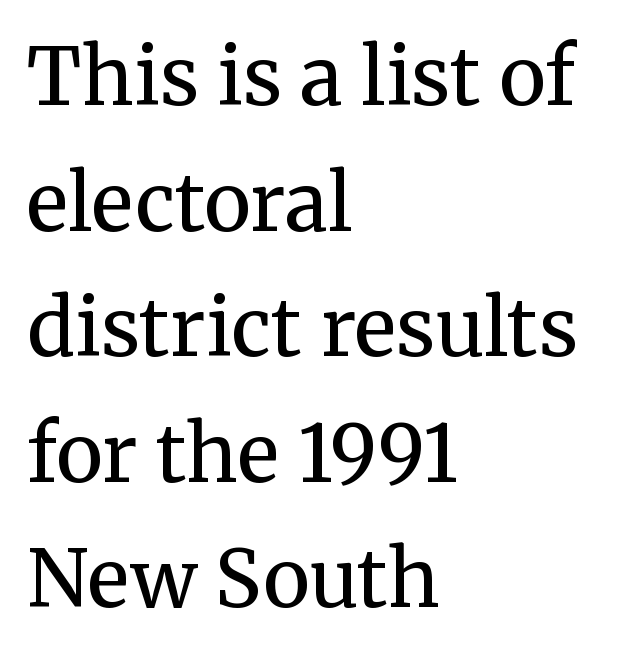
Is there any slant? The stems are plumb. The rendering uses a moderate line-height, typical for paragraphs. Think standard paragraph weight, or any step lighter than that. Rule under the text: the space is simply empty.
